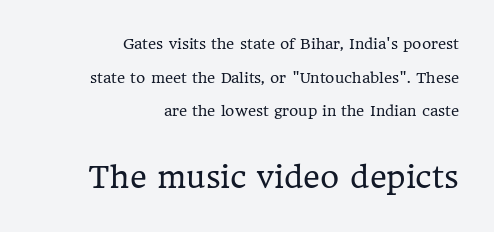
Q: Is the text bold? A: No.
Q: Is the text italic (slanted)? A: No, it is upright.
Q: Is the typeface a serif or a sans-serif typeface? A: Serif.
Q: Is the text underlined? A: No.
Q: How is the paragraph aligned? A: Right-aligned.
Q: Is the spacing between letters normal or unusually wide? A: Normal.
Q: Is the spacing between lines tight, normal or loose? A: Loose.
Q: Which block of text is set in a larger size, the first (top) or the second (bottom)? A: The second (bottom) one.
Q: Width (condensed, normal, or wide)? A: Normal.
Q: Stroke contrast? A: Low.
Q: x-height? A: Medium.
Q: Monospaced? A: No.
